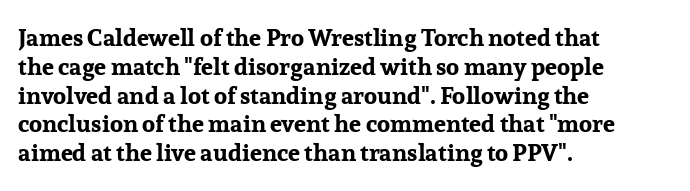
Q: Is the text bold? A: Yes.
Q: Is the text italic (slanted)? A: No, it is upright.
Q: Is the text underlined? A: No.
Q: How is the paragraph aligned? A: Left-aligned.
Q: Is the spacing between letters normal or unusually wide? A: Normal.
